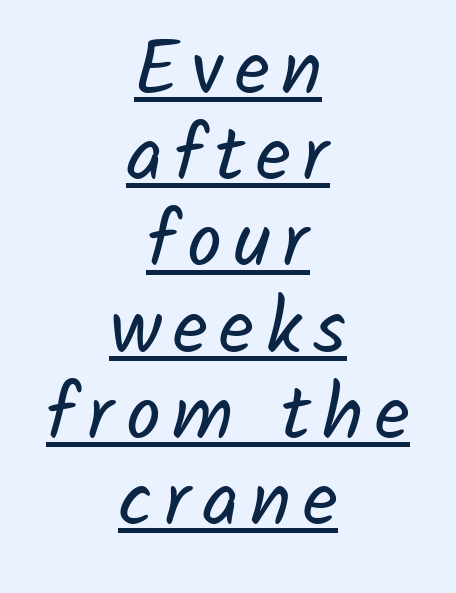
These lines are centered, leaving both edges ragged. Stroke mass is kept to a normal reading level or below. Each letter keeps its own natural width here, so spacing adapts to shape. Cramped leading.
